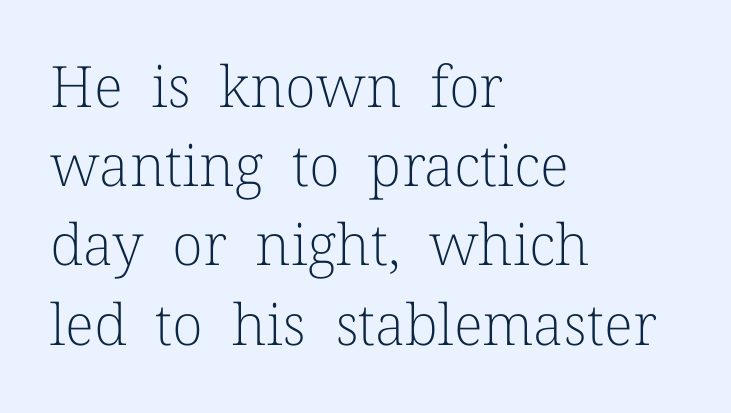
Q: Is the text bold? A: No.
Q: Is the text italic (slanted)? A: No, it is upright.
Q: Is the typeface a serif or a sans-serif typeface? A: Serif.
Q: Is the text underlined? A: No.
Q: How is the paragraph aligned? A: Left-aligned.
Q: Is the spacing between letters normal or unusually wide? A: Normal.
Q: Is the spacing between lines tight, normal or loose? A: Normal.
Q: Width (condensed, normal, or wide)? A: Normal.
Q: Stroke contrast? A: Low.
Q: x-height? A: Medium.
Q: Monospaced? A: No.
